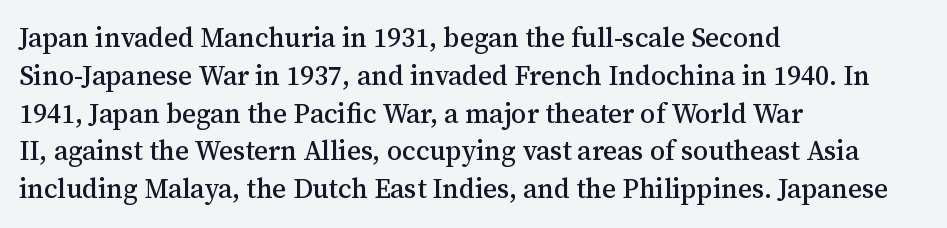
{"italic": "no", "underline": "no", "align": "left", "line_spacing": "normal", "line_spacing_ratio": 1.4, "letter_spacing": "normal", "letter_spacing_em": 0.0, "glyph_px": 27}
